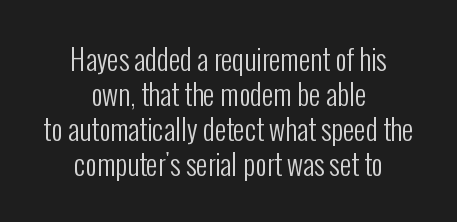
The typesetter chose a symmetrical, centered arrangement here. The letters advance in unequal steps, a hallmark of proportional type. You could call the tracking neutral — neither tight nor loose. No word sits above an underline.
